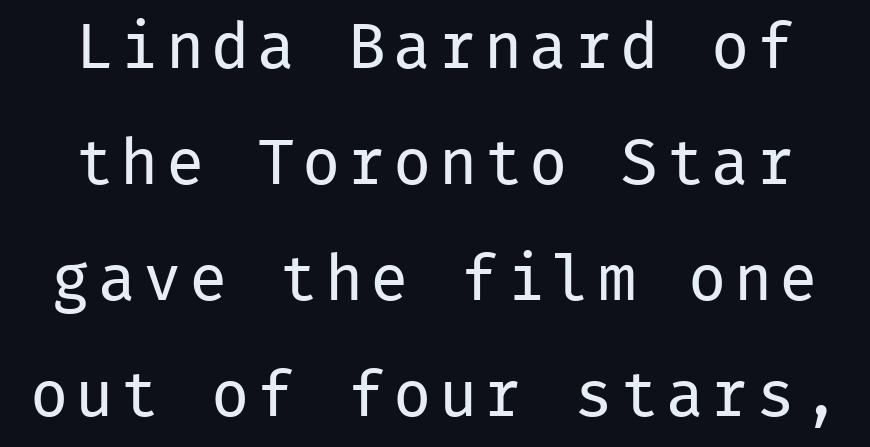
This is the regular roman posture of the typeface. The face used here is monospaced, like something from a code editor. Descenders hang freely into open space. No extra ink here — the face is not bold.
